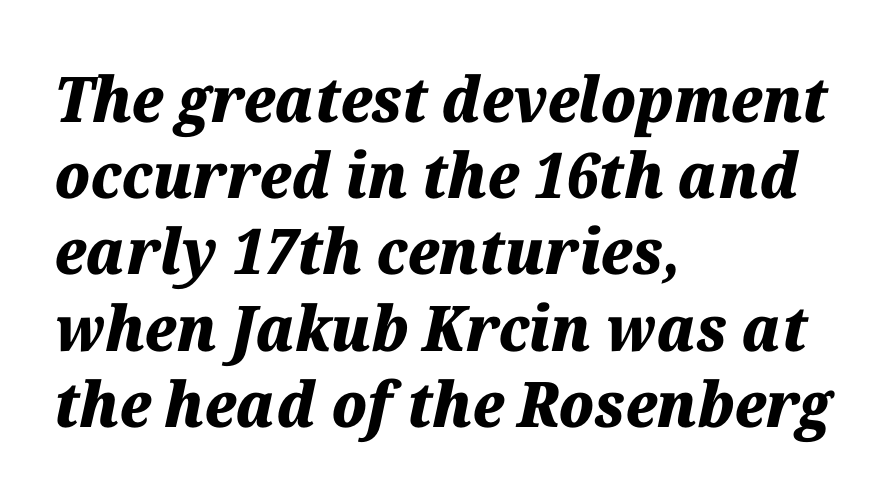
Looks like regular typesetting: each glyph gets only the width it needs. Left-aligned paragraph, ragged on the right. The axis of the letterforms is tilted away from vertical. The baseline area is clear. Compared with an ordinary text face, these strokes are far heavier — a full bold.
